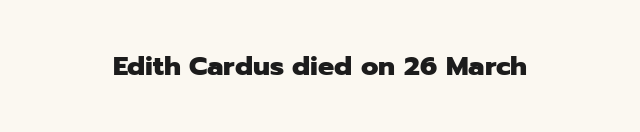
What stands out about the letter spacing? Nothing — it is the standard amount. No italicization has been applied; the sample stays upright. The gap between lines stays unmarked. Thick stems and heavy bowls — unmistakably bold.
